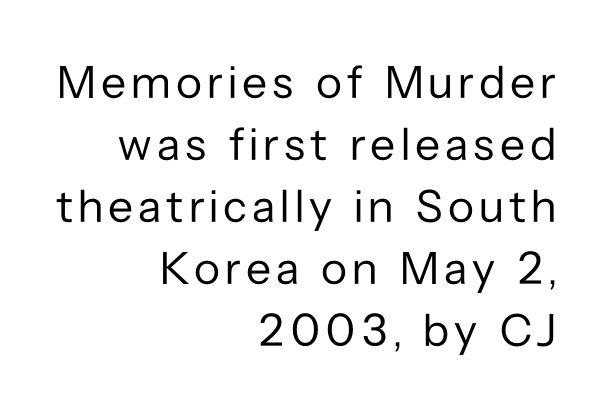
The image shows 46 px regular-weight sans-serif type, upright; set right-aligned, normal line spacing (1.35x), not underlined; low stroke contrast and a medium x-height.
